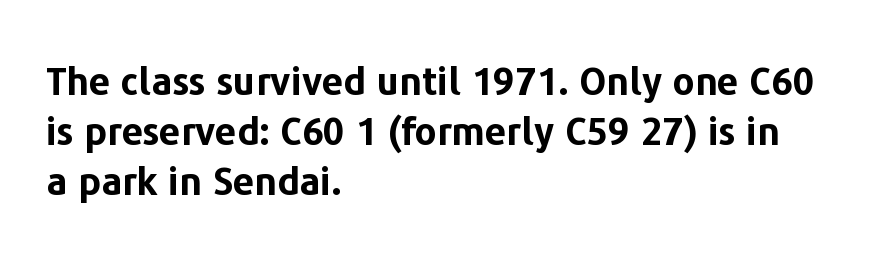
The image shows 38 px bold sans-serif type, upright; set left-aligned, normal line spacing (1.32x), normal letter spacing, not underlined; low stroke contrast and a medium x-height.
